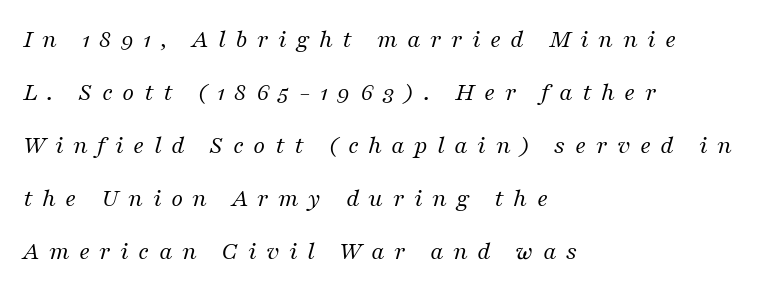
Letters have the restrained weight of plain body copy at most. The text carries the slant typical of an italic or oblique font. These lines are set flush left with a ragged right edge. A typesetter would call this leading open, well beyond the default. Beneath every word, the page is bare. Someone cranked the tracking dial way up on this one.
